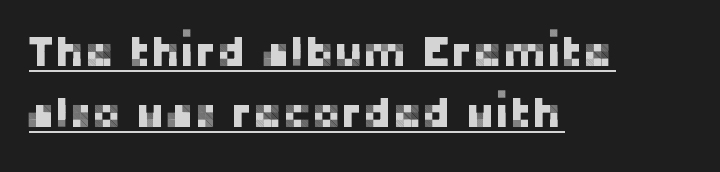
Q: Is the text italic (slanted)? A: No, it is upright.
Q: Is the typeface a serif or a sans-serif typeface? A: Sans-serif.
Q: Is the text underlined? A: Yes.
Q: How is the paragraph aligned? A: Left-aligned.
Q: Is the spacing between letters normal or unusually wide? A: Normal.
Q: Is the spacing between lines tight, normal or loose? A: Normal.
Q: Width (condensed, normal, or wide)? A: Normal.
Q: Stroke contrast? A: Low.
Q: x-height? A: Medium.
Q: Monospaced? A: No.
